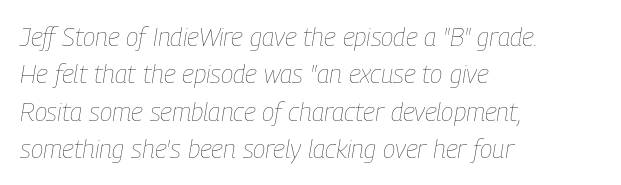
Q: Is the text bold? A: No.
Q: Is the text italic (slanted)? A: Yes, it leans right by about 9 degrees.
Q: Is the text underlined? A: No.
Q: How is the paragraph aligned? A: Left-aligned.
Q: Is the spacing between letters normal or unusually wide? A: Normal.
Q: Is the spacing between lines tight, normal or loose? A: Normal.
